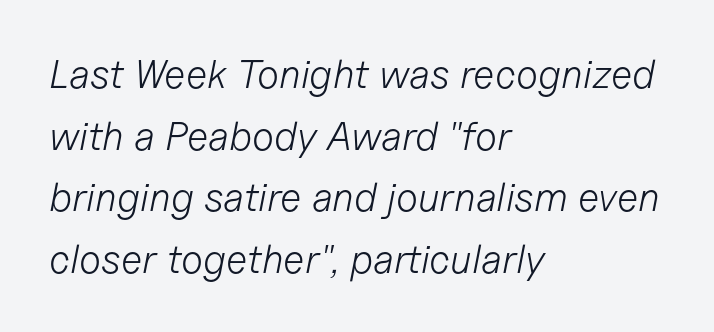
{"italic": "yes", "lean": "right", "slant_degrees": 11, "bold": "no", "weight": "light", "width": "normal", "stroke_contrast": "low", "x_height": "medium", "monospaced": "no", "underline": "no", "align": "left", "line_spacing": "normal", "line_spacing_ratio": 1.54, "letter_spacing": "normal", "letter_spacing_em": 0.0, "glyph_px": 40}
